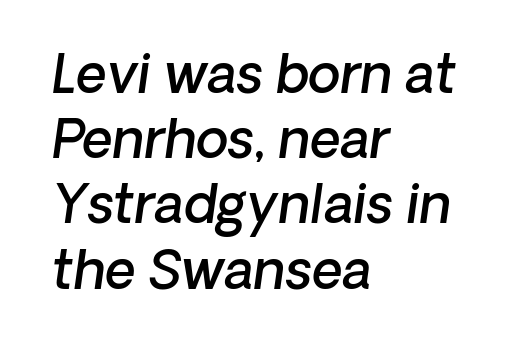
The image shows 53 px semibold type, italic (leaning right); set left-aligned, line spacing 1.23x, normal letter spacing, not underlined; low stroke contrast and a medium x-height.
